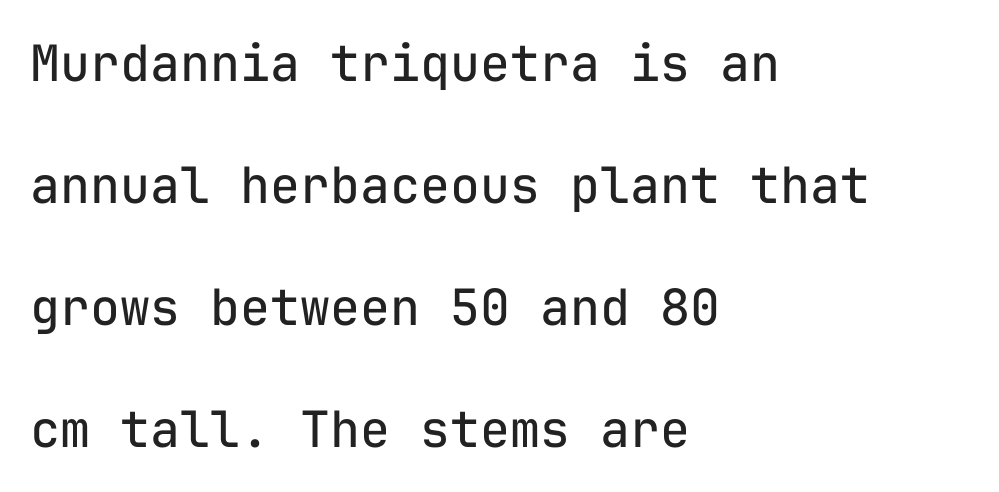
Q: Is the text bold? A: No.
Q: Is the text italic (slanted)? A: No, it is upright.
Q: Is the typeface a serif or a sans-serif typeface? A: Sans-serif.
Q: Is the text underlined? A: No.
Q: How is the paragraph aligned? A: Left-aligned.
Q: Is the spacing between letters normal or unusually wide? A: Normal.
Q: Is the spacing between lines tight, normal or loose? A: Loose.
Q: Width (condensed, normal, or wide)? A: Normal.
Q: Stroke contrast? A: Low.
Q: x-height? A: Medium.
Q: Monospaced? A: Yes.
